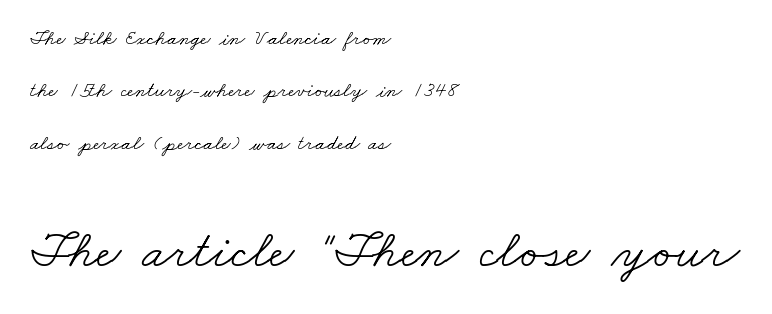
Q: Is the text bold? A: No.
Q: Is the typeface a serif or a sans-serif typeface? A: Serif.
Q: Is the text underlined? A: No.
Q: How is the paragraph aligned? A: Left-aligned.
Q: Is the spacing between letters normal or unusually wide? A: Normal.
Q: Is the spacing between lines tight, normal or loose? A: Loose.
Q: Which block of text is set in a larger size, the first (top) or the second (bottom)? A: The second (bottom) one.
Q: Width (condensed, normal, or wide)? A: Wide.
Q: Stroke contrast? A: Low.
Q: x-height? A: Small.
Q: Monospaced? A: No.
